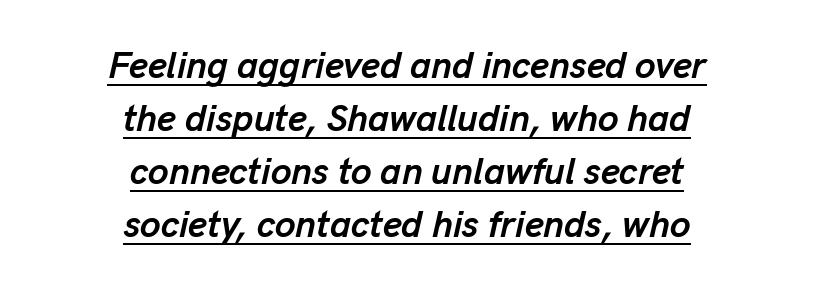
{"italic": "yes", "lean": "right", "slant_degrees": 13, "bold": "yes", "weight": "semibold", "width": "normal", "stroke_contrast": "low", "x_height": "medium", "monospaced": "no", "underline": "yes", "align": "center", "line_spacing": "normal", "line_spacing_ratio": 1.43, "letter_spacing": "normal", "letter_spacing_em": 0.0, "glyph_px": 37}
